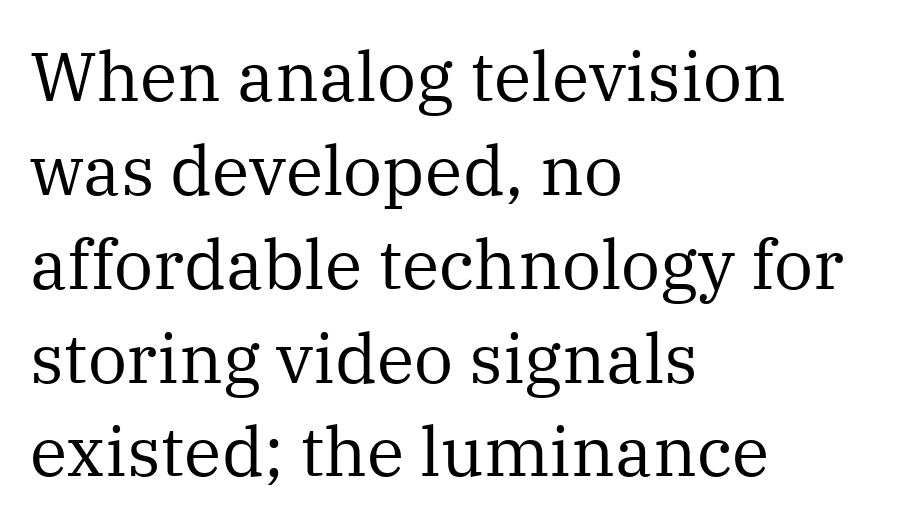
The image shows 69 px regular-weight serif type, upright; set left-aligned, normal line spacing (1.36x), normal letter spacing, not underlined; medium stroke contrast and a medium x-height.
